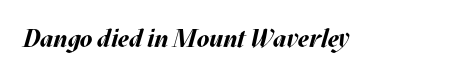
{"italic": "yes", "lean": "right", "slant_degrees": 17, "bold": "yes", "underline": "no", "letter_spacing": "normal", "letter_spacing_em": 0.0, "glyph_px": 25}
